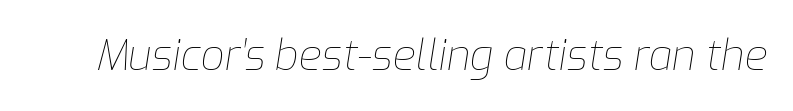
Q: Is the text bold? A: No.
Q: Is the text italic (slanted)? A: Yes, it leans right by about 9 degrees.
Q: Is the text underlined? A: No.
Q: Is the spacing between letters normal or unusually wide? A: Normal.
Q: Width (condensed, normal, or wide)? A: Normal.
Q: Stroke contrast? A: Low.
Q: x-height? A: Medium.
Q: Monospaced? A: No.
